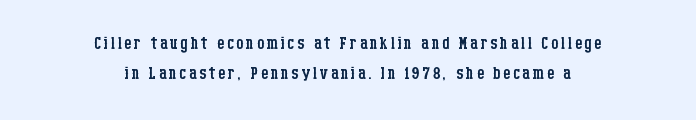
Q: Is the text bold? A: No.
Q: Is the text italic (slanted)? A: No, it is upright.
Q: Is the text underlined? A: No.
Q: How is the paragraph aligned? A: Centered.
Q: Is the spacing between lines tight, normal or loose? A: Normal.
